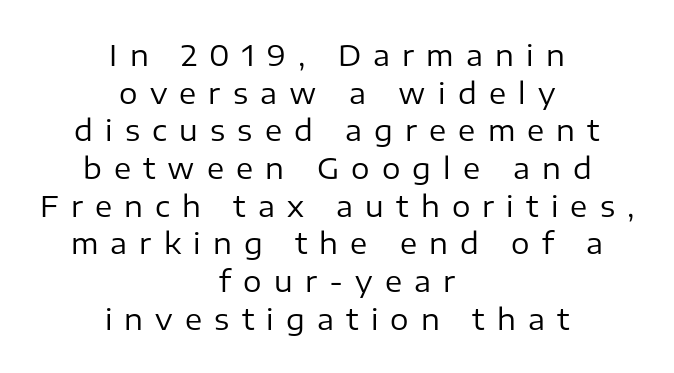
The image shows 29 px regular-weight sans-serif type, upright; set centered, normal line spacing (1.3x), unusually wide letter spacing (+0.42 em), not underlined; low stroke contrast and a medium x-height.
